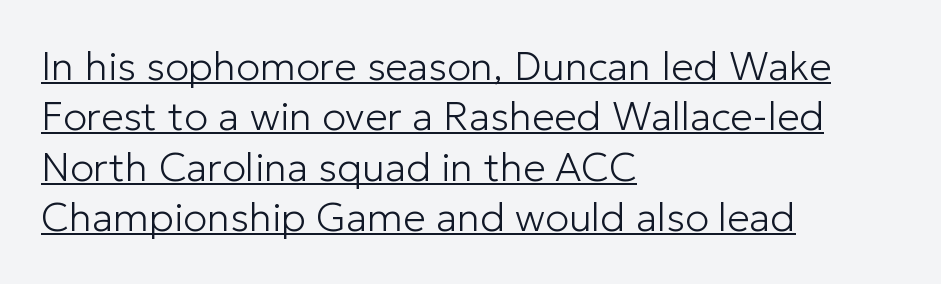
{"serif": "no", "italic": "no", "bold": "no", "weight": "light", "width": "normal", "stroke_contrast": "low", "x_height": "medium", "monospaced": "no", "underline": "yes", "align": "left", "line_spacing": "normal", "line_spacing_ratio": 1.26, "letter_spacing": "normal", "letter_spacing_em": 0.0, "glyph_px": 40}
